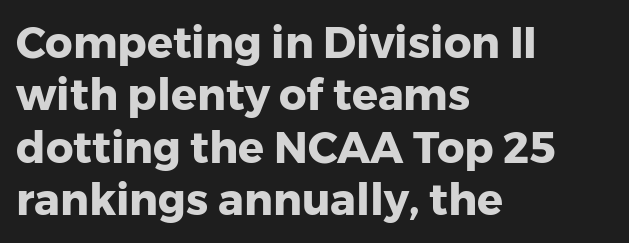
Q: Is the text bold? A: Yes.
Q: Is the text italic (slanted)? A: No, it is upright.
Q: Is the typeface a serif or a sans-serif typeface? A: Sans-serif.
Q: Is the text underlined? A: No.
Q: How is the paragraph aligned? A: Left-aligned.
Q: Is the spacing between letters normal or unusually wide? A: Normal.
Q: Width (condensed, normal, or wide)? A: Normal.
Q: Stroke contrast? A: Low.
Q: x-height? A: Medium.
Q: Monospaced? A: No.
